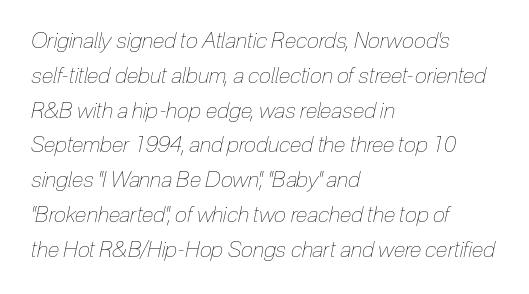
Italic? Definitely — the glyphs are oblique. Summary of weight: not heavy and not bold. Any mark beneath the type? The region is blank. Short and long lines alike share a common starting point at left.
